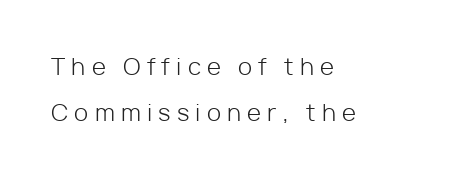
The zone under the glyphs is completely vacant. Vertical stems look standard width or narrower in stroke. Italic? Not at all — the glyphs are vertical. Characters follow at a spacing far wider than the type designer built in.
